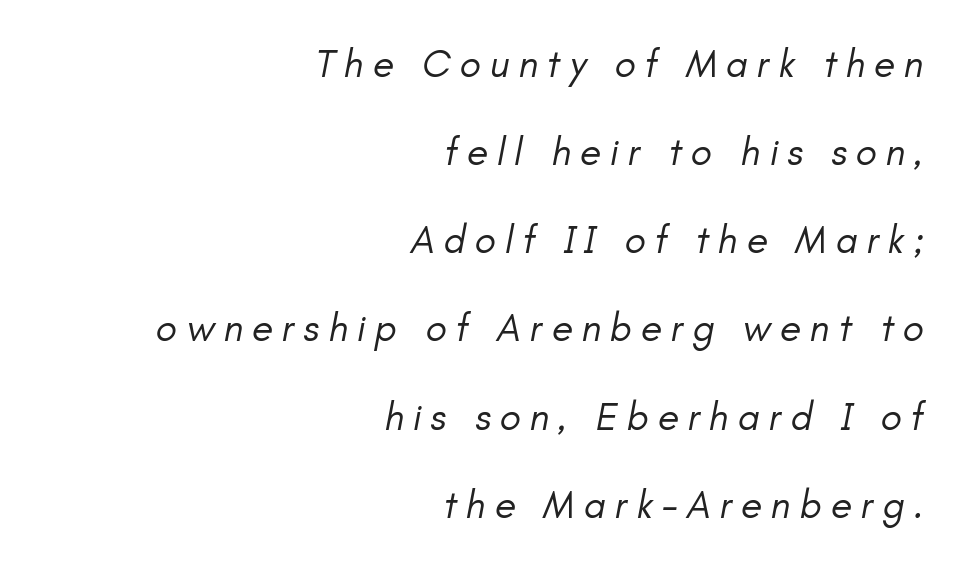
Q: Is the text bold? A: No.
Q: Is the typeface a serif or a sans-serif typeface? A: Sans-serif.
Q: Is the text underlined? A: No.
Q: How is the paragraph aligned? A: Right-aligned.
Q: Is the spacing between letters normal or unusually wide? A: Unusually wide.
Q: Is the spacing between lines tight, normal or loose? A: Loose.
Q: Width (condensed, normal, or wide)? A: Normal.
Q: Stroke contrast? A: Low.
Q: x-height? A: Small.
Q: Monospaced? A: No.
